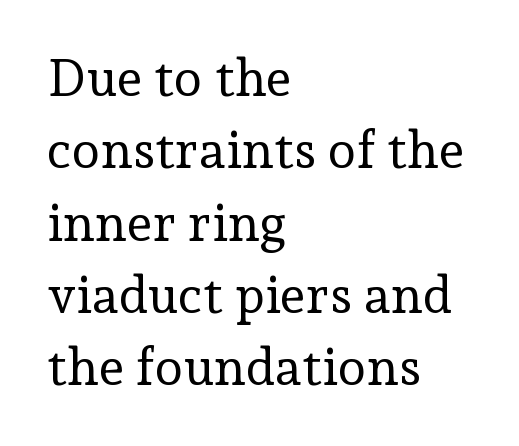
The image shows 52 px regular-weight serif type, upright; set left-aligned, normal line spacing (1.39x), normal letter spacing, not underlined; low stroke contrast and a medium x-height.
